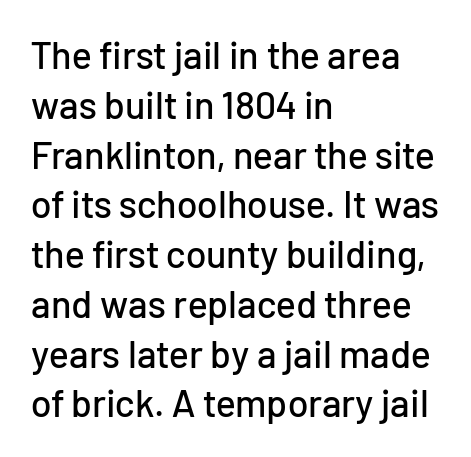
The image shows 38 px sans-serif type, upright; set left-aligned, normal line spacing (1.31x), normal letter spacing, not underlined; low stroke contrast and a medium x-height.
